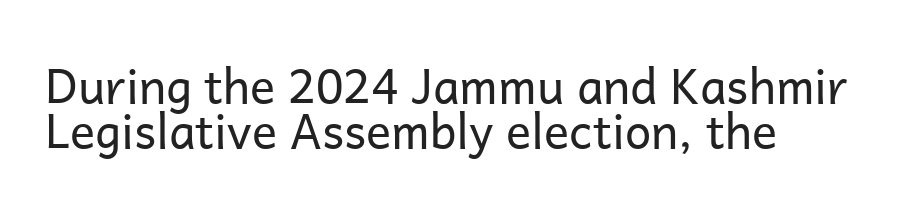
Q: Is the text bold? A: No.
Q: Is the text italic (slanted)? A: No, it is upright.
Q: Is the typeface a serif or a sans-serif typeface? A: Sans-serif.
Q: Is the text underlined? A: No.
Q: Is the spacing between letters normal or unusually wide? A: Normal.
Q: Is the spacing between lines tight, normal or loose? A: Tight.
Q: Width (condensed, normal, or wide)? A: Normal.
Q: Stroke contrast? A: Low.
Q: x-height? A: Medium.
Q: Monospaced? A: No.
